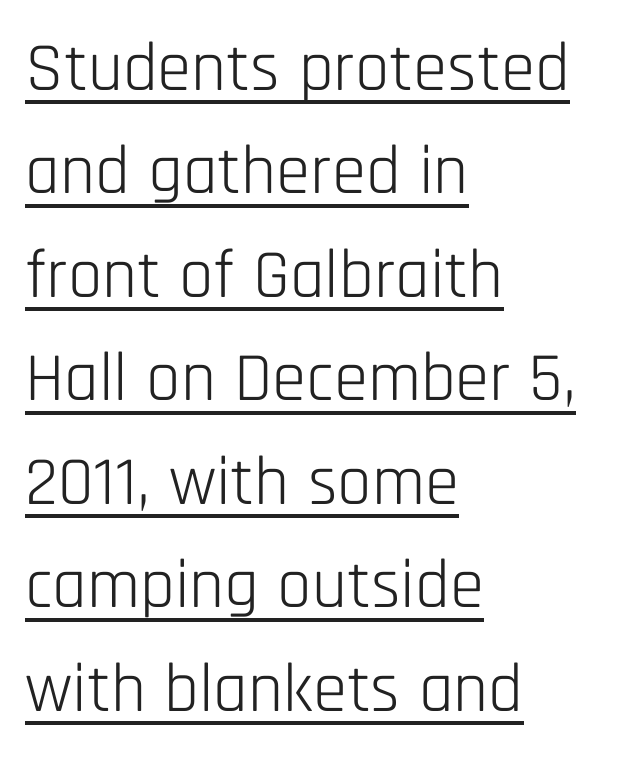
The image shows 69 px light, condensed sans-serif type, upright; set left-aligned, normal line spacing (1.5x), normal letter spacing, underlined; low stroke contrast and a large x-height.
